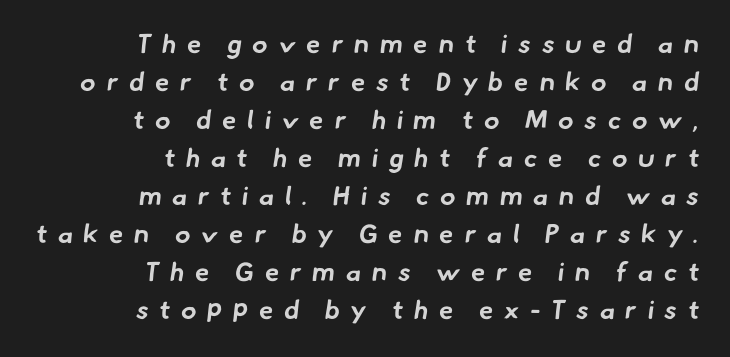
The image shows 26 px bold type; set right-aligned, normal line spacing (1.46x), unusually wide letter spacing (+0.41 em), not underlined.
